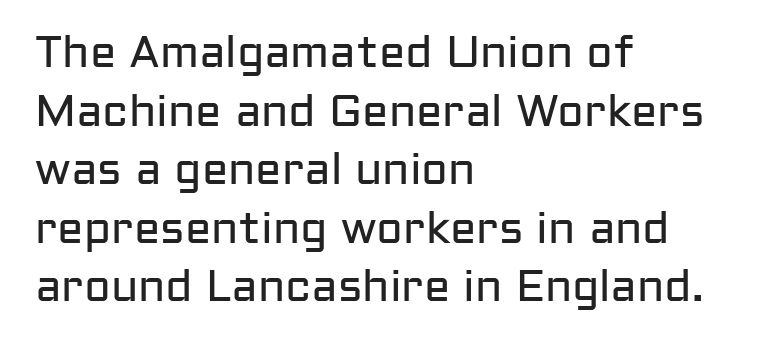
{"serif": "no", "italic": "no", "bold": "no", "weight": "regular", "width": "normal", "stroke_contrast": "low", "x_height": "medium", "monospaced": "no", "underline": "no", "align": "left", "line_spacing": "normal", "line_spacing_ratio": 1.33, "letter_spacing": "normal", "letter_spacing_em": 0.0, "glyph_px": 44}
